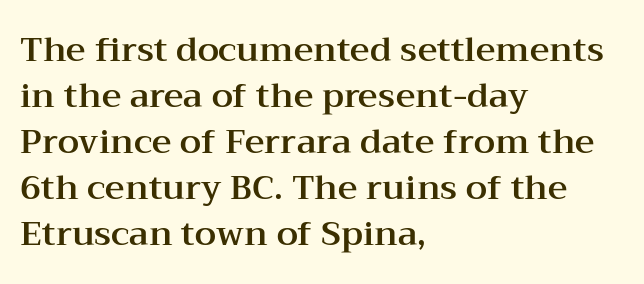
{"serif": "yes", "italic": "no", "width": "wide", "stroke_contrast": "medium", "x_height": "medium", "monospaced": "no", "underline": "no", "align": "left", "line_spacing": "normal", "line_spacing_ratio": 1.35, "letter_spacing": "normal", "letter_spacing_em": 0.0, "glyph_px": 34}
